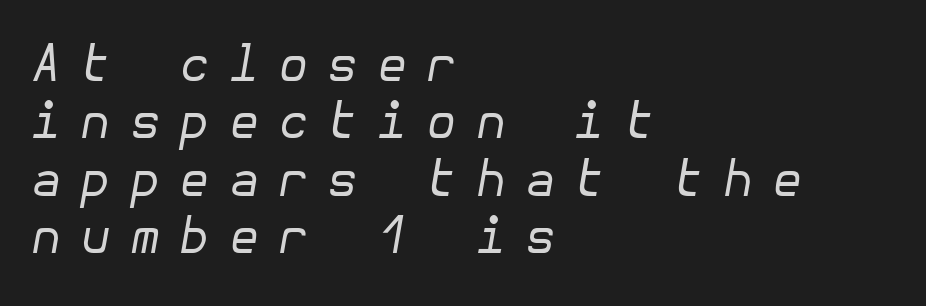
The image shows 50 px regular-weight type, italic (leaning right); set left-aligned, tight line spacing (1.15x), unusually wide letter spacing (+0.37 em), not underlined; low stroke contrast and a medium x-height.
